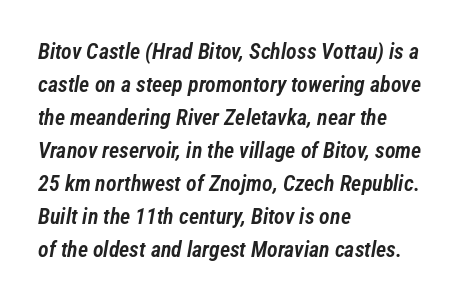
Standard letterfit; no display-style spreading of the glyphs. Vertical spacing — default. Characters are canted at an angle relative to the baseline's perpendicular. Descender tails drop into unmarked territory. The compositor pushed each line to the left boundary.
